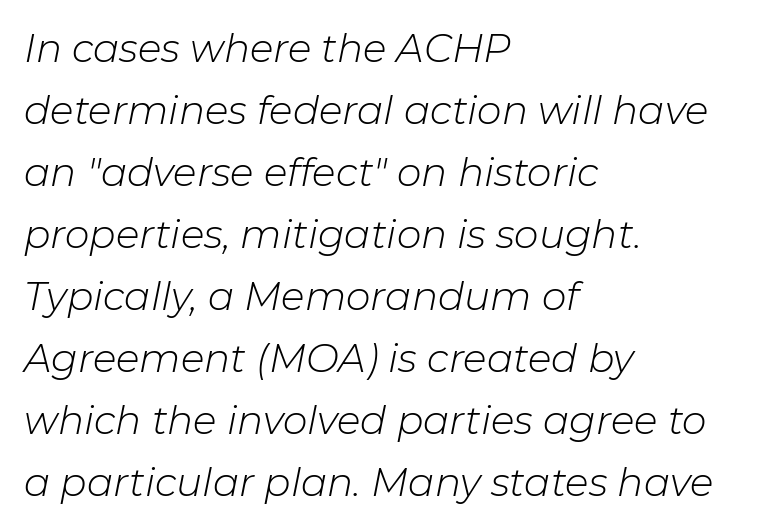
The image shows 39 px light type, italic (leaning right); set left-aligned, normal line spacing (1.59x), normal letter spacing, not underlined; low stroke contrast and a medium x-height.
